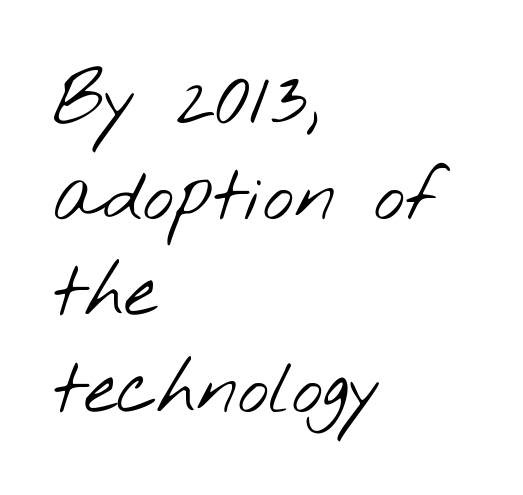
Q: Is the text bold? A: No.
Q: Is the typeface a serif or a sans-serif typeface? A: Sans-serif.
Q: Is the text underlined? A: No.
Q: How is the paragraph aligned? A: Left-aligned.
Q: Is the spacing between letters normal or unusually wide? A: Normal.
Q: Is the spacing between lines tight, normal or loose? A: Normal.
Q: Width (condensed, normal, or wide)? A: Wide.
Q: Stroke contrast? A: Low.
Q: x-height? A: Small.
Q: Monospaced? A: No.
